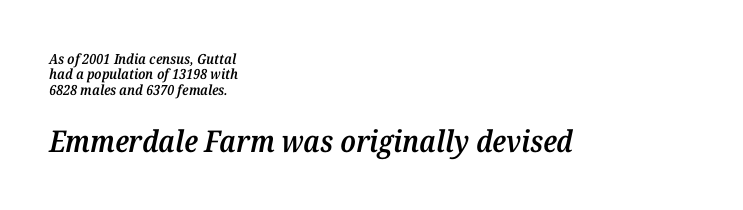
{"serif": "yes", "italic": "yes", "lean": "right", "slant_degrees": 12, "bold": "semi", "weight": "semibold", "width": "normal", "stroke_contrast": "medium", "x_height": "medium", "monospaced": "no", "underline": "no", "align": "left", "line_spacing": "tight", "line_spacing_ratio": 1.09, "letter_spacing": "normal", "letter_spacing_em": 0.0, "larger_block": "second", "size_ratio": 2.14, "glyph_px": 30}
